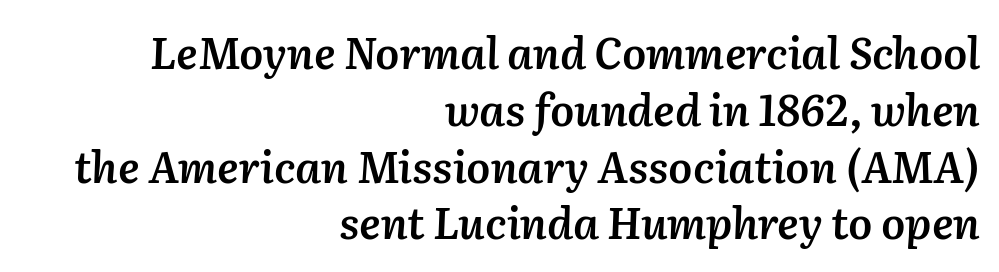
The image shows 43 px semibold type, italic (leaning right); set right-aligned, normal line spacing (1.32x), normal letter spacing, not underlined; medium stroke contrast and a medium x-height.
